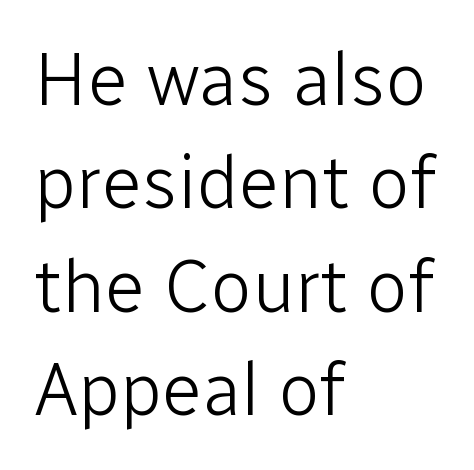
Each line starts at the same left margin while the right side varies. Letters rest on an invisible, unmarked baseline. Unlike italic type, these characters show no tilt at all. Nobody touched the tracking dial on this one. Varying glyph widths throughout — classic text-font behaviour.
